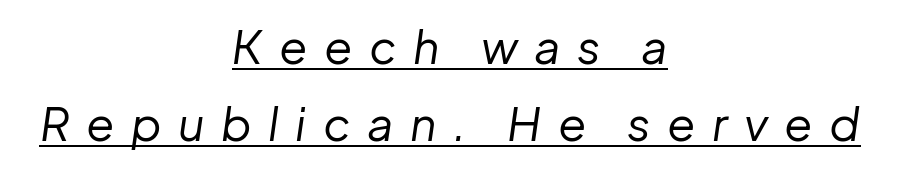
{"italic": "yes", "lean": "right", "slant_degrees": 8, "bold": "no", "weight": "regular", "width": "normal", "stroke_contrast": "low", "x_height": "medium", "monospaced": "no", "underline": "yes", "align": "center", "line_spacing": "normal", "line_spacing_ratio": 1.68, "letter_spacing": "wide", "letter_spacing_em": 0.36, "glyph_px": 46}
